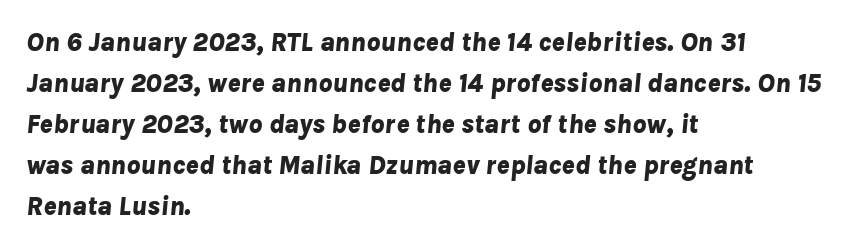
{"italic": "yes", "lean": "right", "slant_degrees": 8, "bold": "yes", "underline": "no", "align": "left", "line_spacing": "normal", "line_spacing_ratio": 1.52, "letter_spacing": "normal", "letter_spacing_em": 0.0, "glyph_px": 27}
